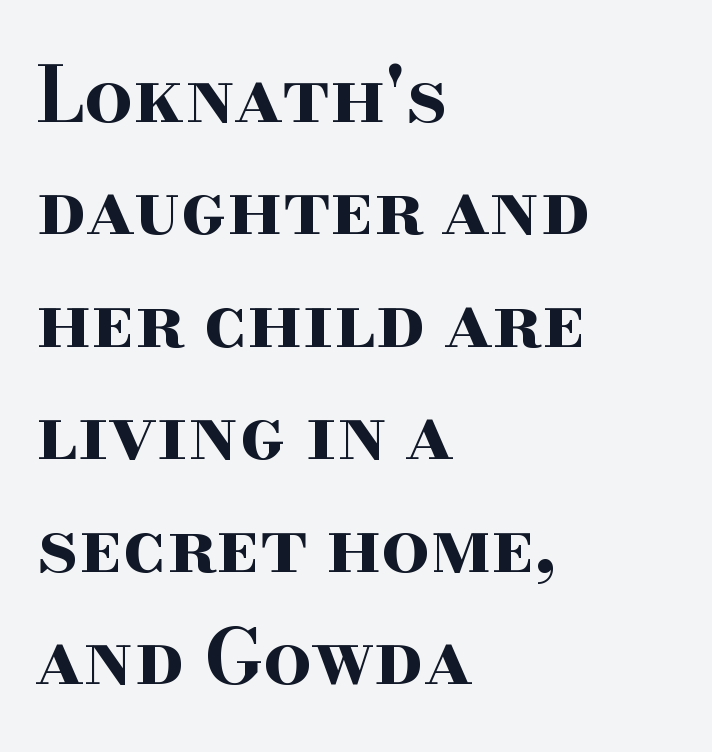
The image shows 76 px bold, wide serif type, upright; set left-aligned, normal line spacing (1.48x), normal letter spacing, not underlined; high stroke contrast and a small x-height.
